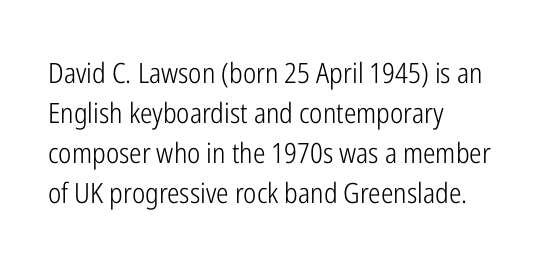
{"serif": "no", "italic": "no", "bold": "no", "weight": "light", "width": "condensed", "stroke_contrast": "low", "x_height": "medium", "monospaced": "no", "underline": "no", "align": "left", "line_spacing": "normal", "line_spacing_ratio": 1.43, "letter_spacing": "normal", "letter_spacing_em": 0.0, "glyph_px": 28}
